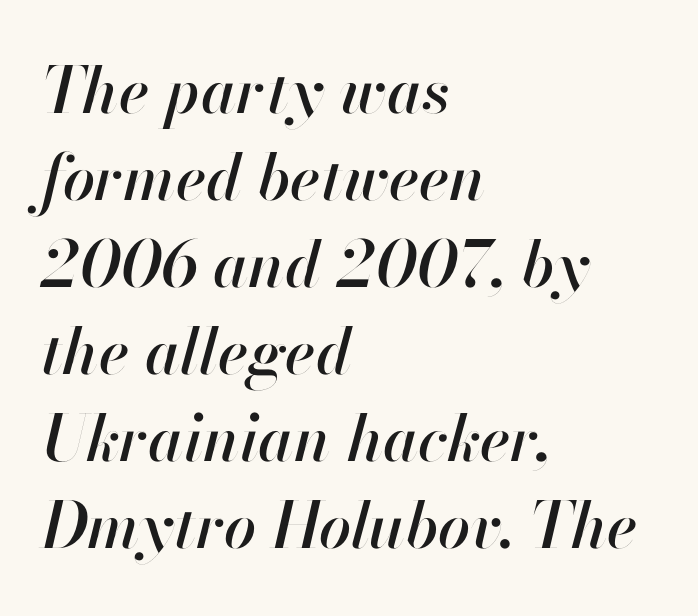
{"italic": "yes", "lean": "right", "slant_degrees": 13, "width": "normal", "stroke_contrast": "high", "x_height": "small", "monospaced": "no", "underline": "no", "align": "left", "line_spacing": "normal", "line_spacing_ratio": 1.36, "letter_spacing": "normal", "letter_spacing_em": 0.0, "glyph_px": 64}
